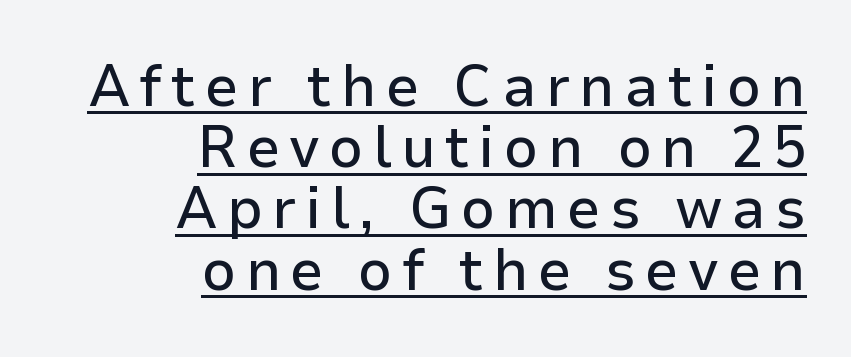
The image shows 60 px sans-serif type, upright; set right-aligned, tight line spacing (1.02x), underlined; low stroke contrast and a medium x-height.
